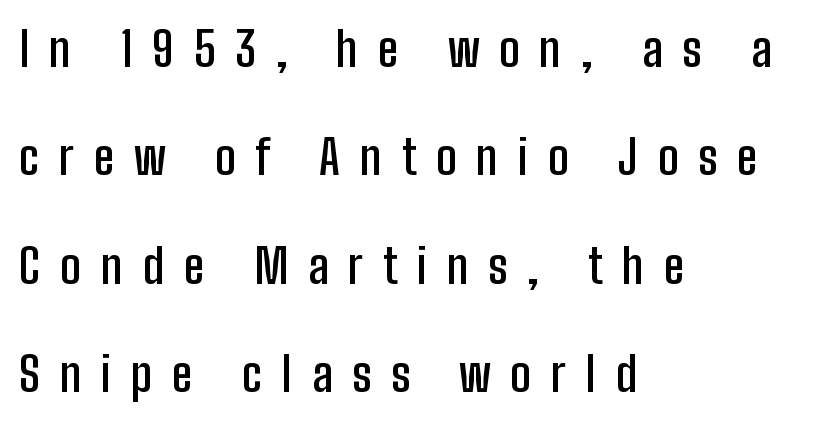
{"serif": "no", "italic": "no", "bold": "semi", "weight": "semibold", "width": "condensed", "stroke_contrast": "low", "x_height": "medium", "monospaced": "no", "underline": "no", "align": "left", "line_spacing": "loose", "line_spacing_ratio": 2.26, "letter_spacing": "wide", "letter_spacing_em": 0.41, "glyph_px": 48}
